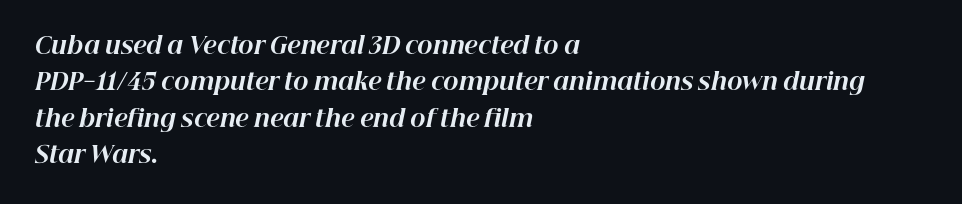
{"italic": "yes", "lean": "right", "slant_degrees": 12, "bold": "yes", "underline": "no", "align": "left", "line_spacing": "normal", "line_spacing_ratio": 1.58, "letter_spacing": "normal", "letter_spacing_em": 0.0, "glyph_px": 23}
